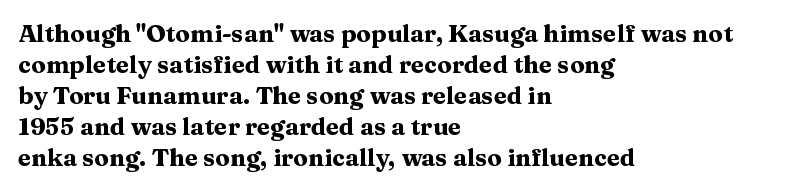
The image shows 24 px bold type, upright; set left-aligned, normal line spacing (1.29x), normal letter spacing, not underlined.
